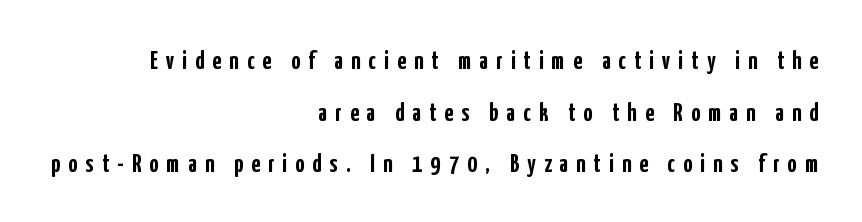
Spacing between characters has been opened up far beyond the box default. In CSS terms this would be text-align: right. A typesetter would mark this as roman, not italic. Bare-footed words on every line.
